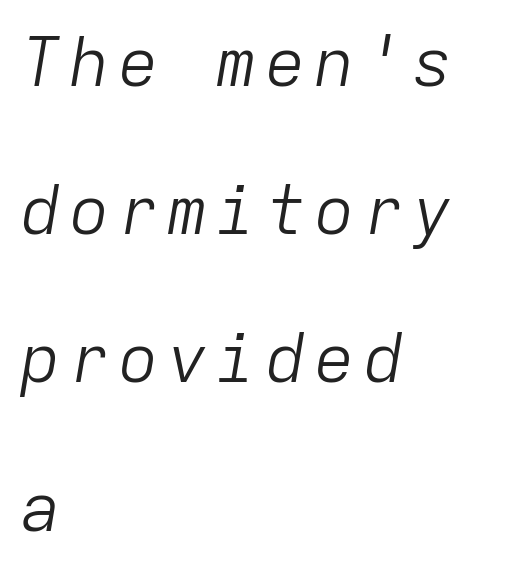
The image shows 68 px light type, italic (leaning right), monospaced; set left-aligned, loose line spacing (2.18x), not underlined; low stroke contrast and a medium x-height.
